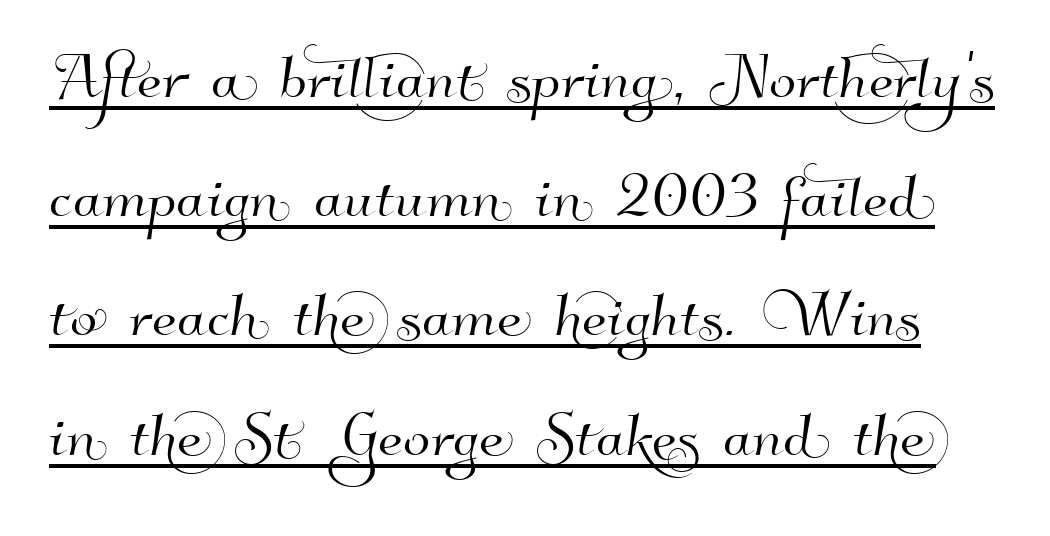
Q: Is the typeface a serif or a sans-serif typeface? A: Sans-serif.
Q: Is the text underlined? A: Yes.
Q: Is the spacing between letters normal or unusually wide? A: Normal.
Q: Is the spacing between lines tight, normal or loose? A: Normal.
Q: Width (condensed, normal, or wide)? A: Normal.
Q: Stroke contrast? A: High.
Q: x-height? A: Small.
Q: Monospaced? A: No.
